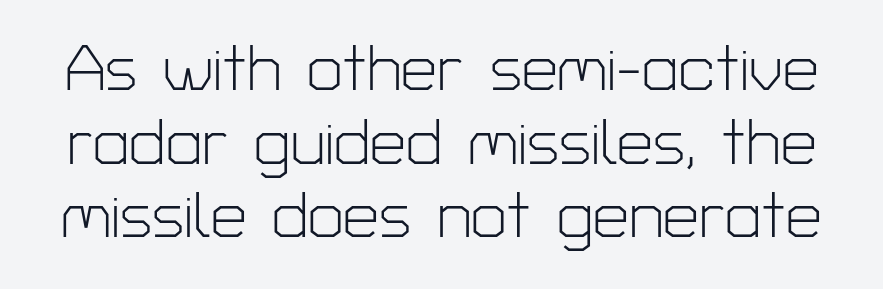
The image shows 64 px light sans-serif type, upright; set tight line spacing (1.15x), normal letter spacing, not underlined; low stroke contrast and a medium x-height.
